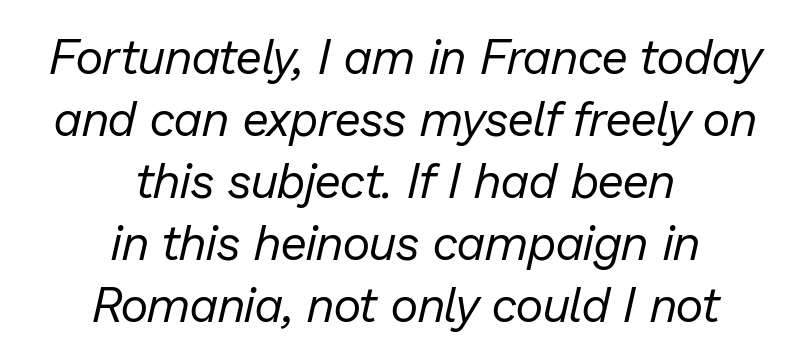
The image shows 48 px regular-weight type, italic (leaning right); set centered, normal line spacing (1.29x), normal letter spacing, not underlined; low stroke contrast and a medium x-height.
